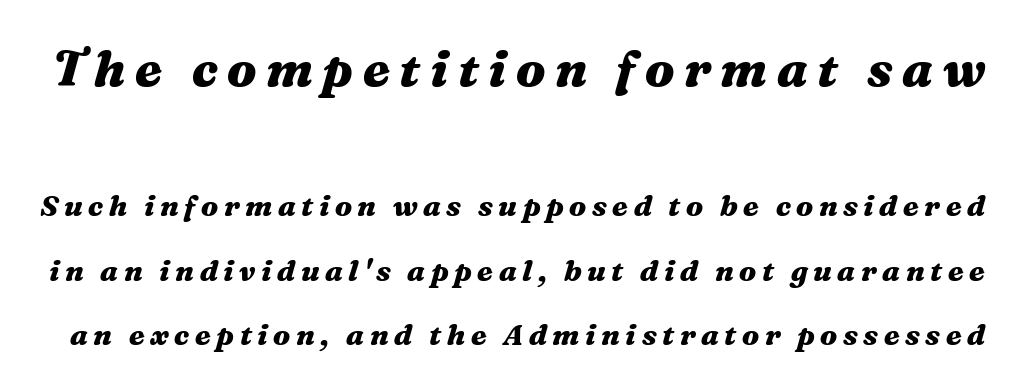
{"italic": "yes", "lean": "right", "slant_degrees": 16, "bold": "yes", "weight": "heavy", "width": "wide", "stroke_contrast": "medium", "x_height": "medium", "monospaced": "no", "underline": "no", "line_spacing": "loose", "line_spacing_ratio": 2.21, "larger_block": "first", "size_ratio": 1.72, "glyph_px": 50}
